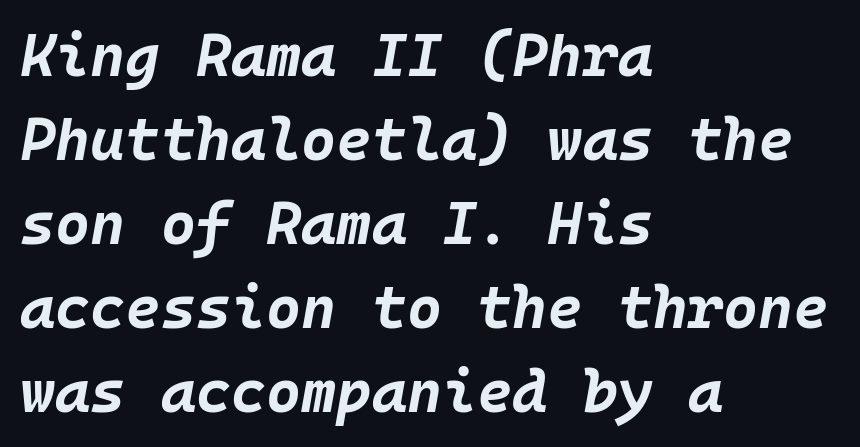
{"italic": "yes", "lean": "right", "slant_degrees": 10, "bold": "yes", "weight": "bold", "width": "normal", "stroke_contrast": "low", "x_height": "large", "monospaced": "yes", "underline": "no", "align": "left", "line_spacing": "normal", "line_spacing_ratio": 1.4, "letter_spacing": "normal", "letter_spacing_em": 0.0, "glyph_px": 60}
